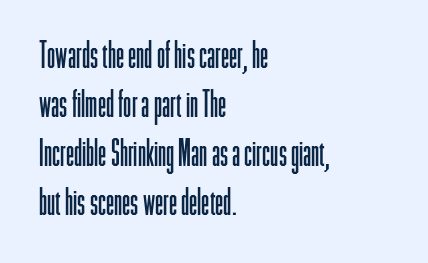
Q: Is the text bold? A: No.
Q: Is the text italic (slanted)? A: No, it is upright.
Q: Is the typeface a serif or a sans-serif typeface? A: Sans-serif.
Q: Is the text underlined? A: No.
Q: How is the paragraph aligned? A: Left-aligned.
Q: Is the spacing between letters normal or unusually wide? A: Normal.
Q: Is the spacing between lines tight, normal or loose? A: Normal.
Q: Width (condensed, normal, or wide)? A: Condensed.
Q: Stroke contrast? A: Low.
Q: x-height? A: Medium.
Q: Monospaced? A: No.
